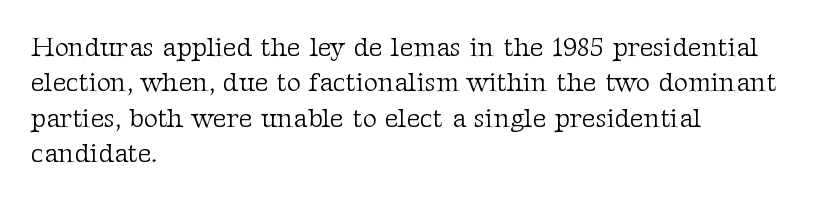
Line beginnings align vertically; line endings do not. The typography opts for an upright posture over an oblique one. Baseline-to-baseline distance is the conventional proportion of letter height. The characters are drawn with everyday or finer stroke widths. Here the glyphs are tracked normally, forming tight word shapes.
